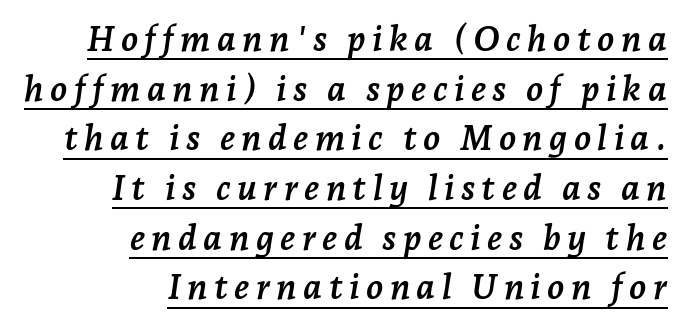
Small tapered or slab feet sit at the stroke ends, so this counts as serif. Is the type bold? Yes — the strokes are clearly thick and heavy. Compared with ordinary roman type, these characters are visibly tilted. Spacing verdict: proportional, widths tailored to each character. Layout note: lines flush right.
